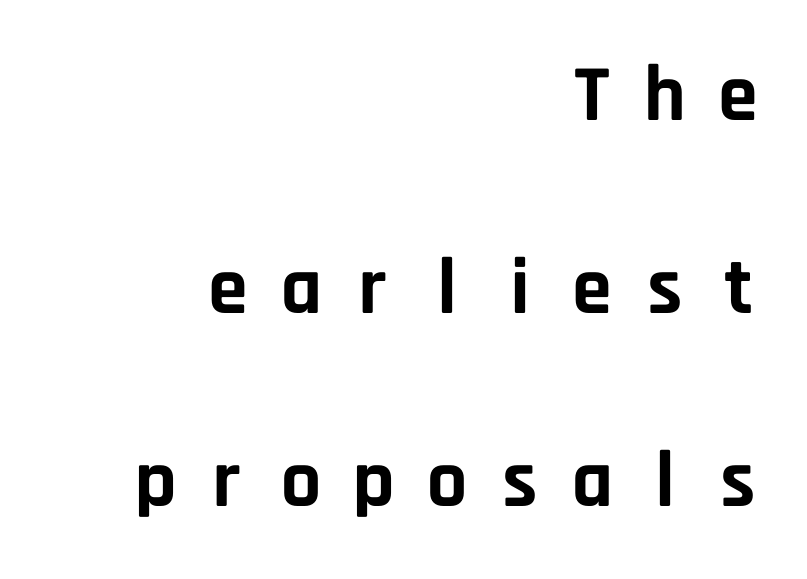
The image shows 80 px bold sans-serif type, upright, monospaced; set right-aligned, loose line spacing (2.41x), unusually wide letter spacing (+0.31 em), not underlined; low stroke contrast and a large x-height.
